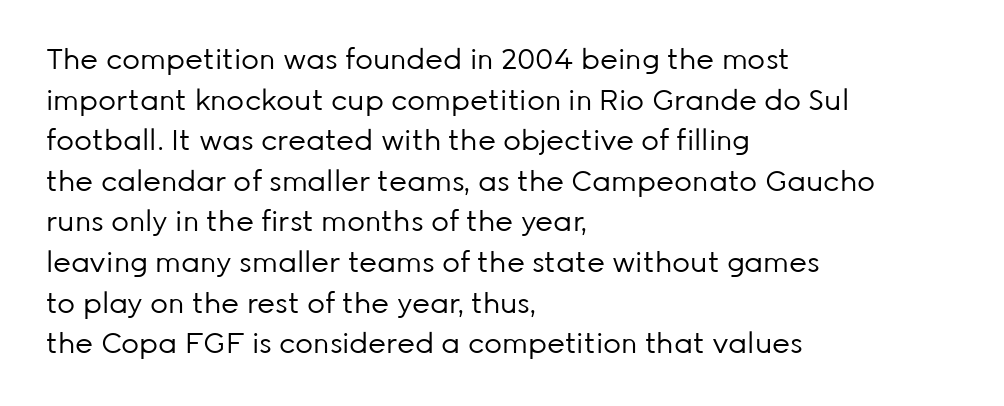
Q: Is the text bold? A: No.
Q: Is the text italic (slanted)? A: No, it is upright.
Q: Is the typeface a serif or a sans-serif typeface? A: Sans-serif.
Q: Is the text underlined? A: No.
Q: How is the paragraph aligned? A: Left-aligned.
Q: Is the spacing between letters normal or unusually wide? A: Normal.
Q: Is the spacing between lines tight, normal or loose? A: Normal.
Q: Width (condensed, normal, or wide)? A: Normal.
Q: Stroke contrast? A: Low.
Q: x-height? A: Medium.
Q: Monospaced? A: No.
